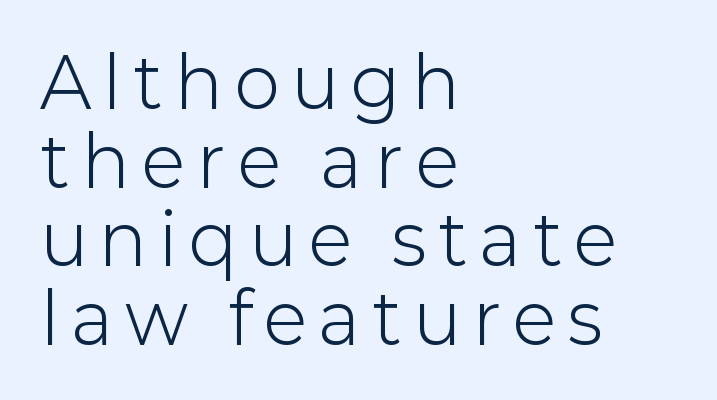
The image shows 69 px light sans-serif type, upright; set left-aligned, tight line spacing (1.14x), not underlined; low stroke contrast and a medium x-height.
